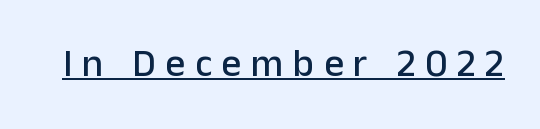
The image shows 39 px sans-serif type, upright; set unusually wide letter spacing (+0.25 em), underlined; low stroke contrast and a medium x-height.
